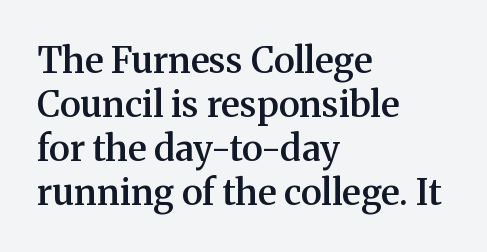
The image shows 36 px semibold serif type, upright; set left-aligned, line spacing 1.22x, normal letter spacing, not underlined; medium stroke contrast and a medium x-height.
